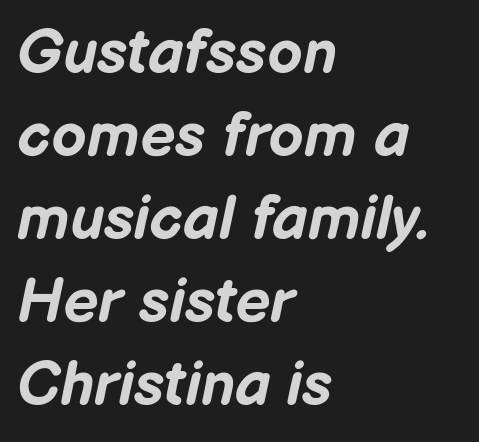
Q: Is the text bold? A: Yes.
Q: Is the text italic (slanted)? A: Yes, it leans right by about 12 degrees.
Q: Is the text underlined? A: No.
Q: How is the paragraph aligned? A: Left-aligned.
Q: Is the spacing between letters normal or unusually wide? A: Normal.
Q: Is the spacing between lines tight, normal or loose? A: Normal.
Q: Width (condensed, normal, or wide)? A: Normal.
Q: Stroke contrast? A: Low.
Q: x-height? A: Medium.
Q: Monospaced? A: No.
